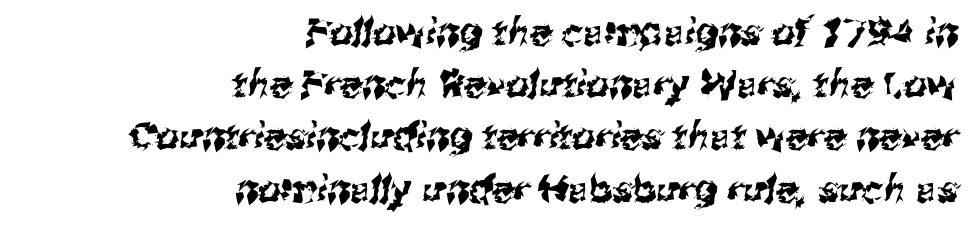
Q: Is the typeface a serif or a sans-serif typeface? A: Sans-serif.
Q: Is the text underlined? A: No.
Q: How is the paragraph aligned? A: Right-aligned.
Q: Is the spacing between letters normal or unusually wide? A: Normal.
Q: Is the spacing between lines tight, normal or loose? A: Normal.
Q: Width (condensed, normal, or wide)? A: Normal.
Q: Stroke contrast? A: Medium.
Q: x-height? A: Medium.
Q: Monospaced? A: No.
